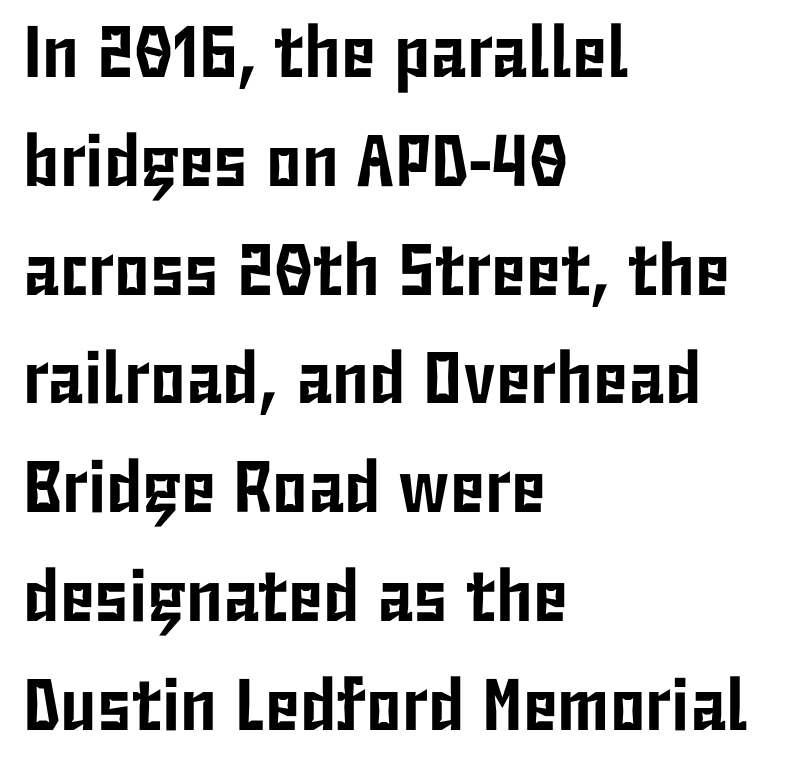
The image shows 73 px condensed sans-serif type, upright; set left-aligned, normal line spacing (1.49x), normal letter spacing, not underlined; low stroke contrast and a medium x-height.
